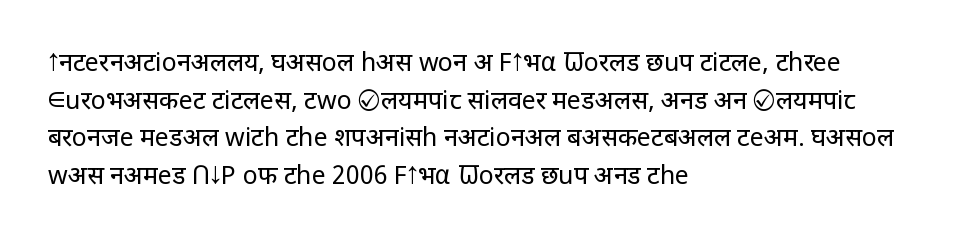
The image shows 25 px text type, upright; set left-aligned, normal line spacing (1.51x), normal letter spacing, not underlined.
